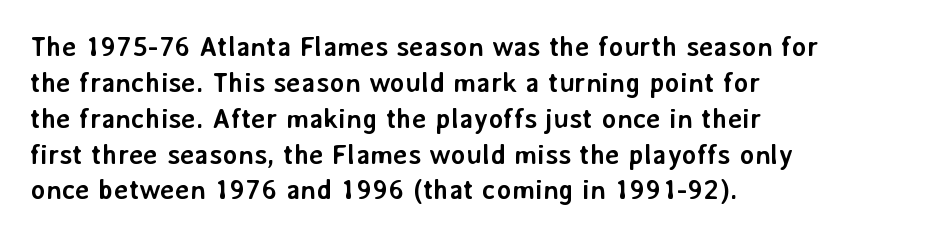
Q: Is the text bold? A: Yes.
Q: Is the text italic (slanted)? A: No, it is upright.
Q: Is the typeface a serif or a sans-serif typeface? A: Sans-serif.
Q: Is the text underlined? A: No.
Q: How is the paragraph aligned? A: Left-aligned.
Q: Is the spacing between letters normal or unusually wide? A: Normal.
Q: Is the spacing between lines tight, normal or loose? A: Normal.
Q: Width (condensed, normal, or wide)? A: Normal.
Q: Stroke contrast? A: Low.
Q: x-height? A: Medium.
Q: Monospaced? A: No.
